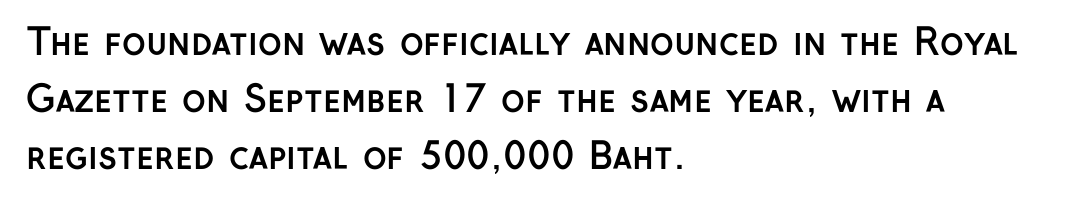
The image shows 36 px semibold sans-serif type, upright; set left-aligned, normal line spacing (1.58x), normal letter spacing, not underlined; low stroke contrast and a medium x-height.
